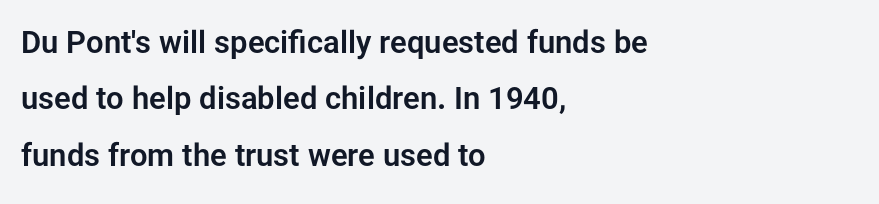
{"serif": "no", "italic": "no", "width": "normal", "stroke_contrast": "low", "x_height": "medium", "monospaced": "no", "underline": "no", "align": "left", "line_spacing_ratio": 1.82, "letter_spacing": "normal", "letter_spacing_em": 0.0, "glyph_px": 31}
